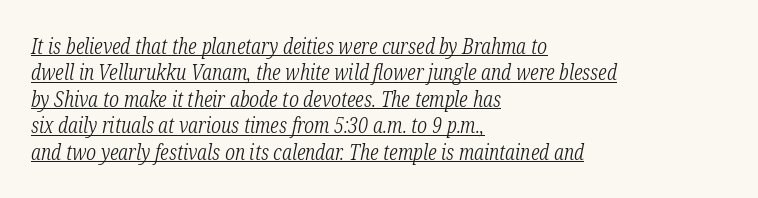
The space between consecutive lines is moderate. This is oblique type, the kind used for emphasis or titles. Notice how the passage keeps a crisp vertical edge on the left only. The specimen includes a rule beneath the text block's lines. Does extra space separate the letters? No, they use regular spacing.
